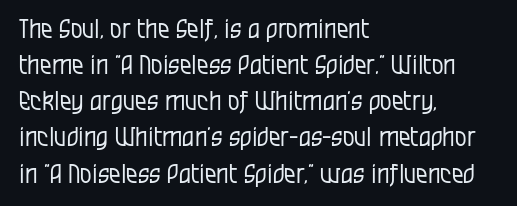
Q: Is the text bold? A: No.
Q: Is the text italic (slanted)? A: No, it is upright.
Q: Is the text underlined? A: No.
Q: How is the paragraph aligned? A: Left-aligned.
Q: Is the spacing between letters normal or unusually wide? A: Normal.
Q: Is the spacing between lines tight, normal or loose? A: Normal.
